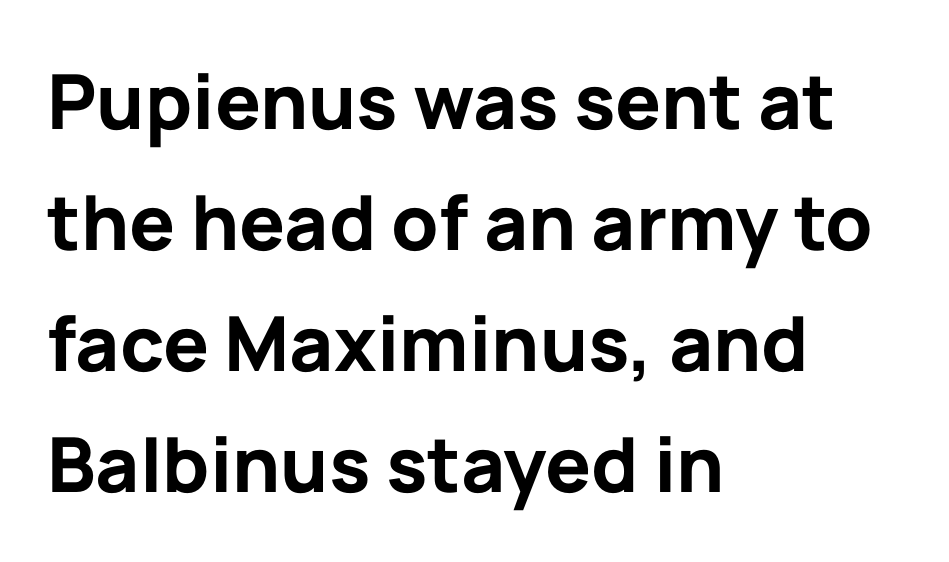
Q: Is the text bold? A: Yes.
Q: Is the text italic (slanted)? A: No, it is upright.
Q: Is the typeface a serif or a sans-serif typeface? A: Sans-serif.
Q: Is the text underlined? A: No.
Q: How is the paragraph aligned? A: Left-aligned.
Q: Is the spacing between letters normal or unusually wide? A: Normal.
Q: Is the spacing between lines tight, normal or loose? A: Normal.
Q: Width (condensed, normal, or wide)? A: Normal.
Q: Stroke contrast? A: Low.
Q: x-height? A: Medium.
Q: Monospaced? A: No.
